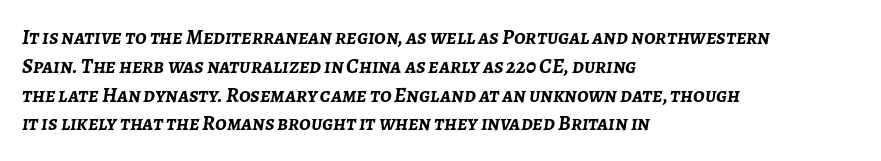
The image shows 21 px bold type, italic (leaning right); set left-aligned, normal line spacing (1.37x), normal letter spacing, not underlined.
